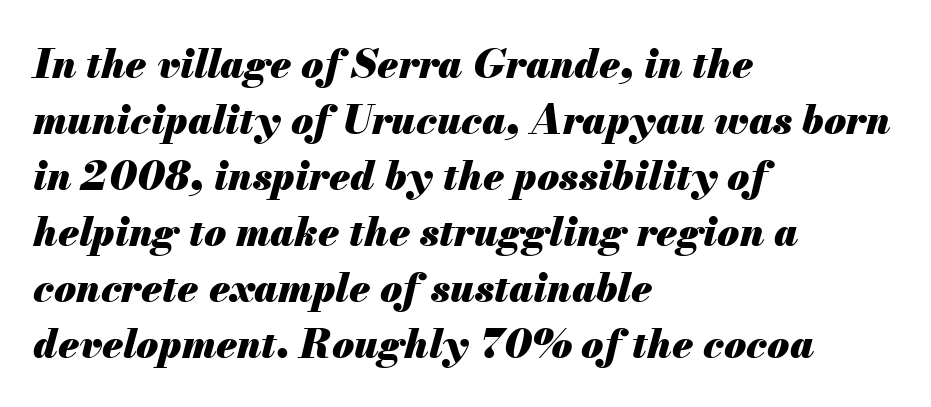
{"italic": "yes", "lean": "right", "slant_degrees": 13, "bold": "yes", "weight": "heavy", "width": "normal", "stroke_contrast": "medium", "x_height": "small", "monospaced": "no", "underline": "no", "align": "left", "line_spacing": "normal", "line_spacing_ratio": 1.4, "letter_spacing": "normal", "letter_spacing_em": 0.0, "glyph_px": 40}
